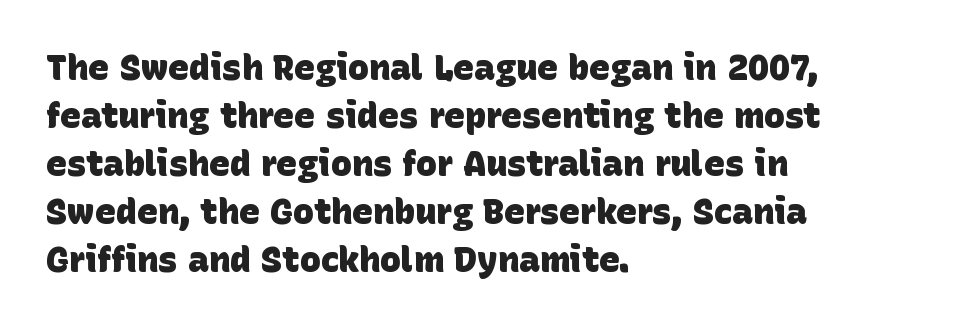
{"serif": "no", "bold": "yes", "weight": "heavy", "width": "normal", "stroke_contrast": "low", "x_height": "large", "monospaced": "no", "underline": "no", "align": "left", "line_spacing": "normal", "line_spacing_ratio": 1.37, "letter_spacing": "normal", "letter_spacing_em": 0.0, "glyph_px": 35}
